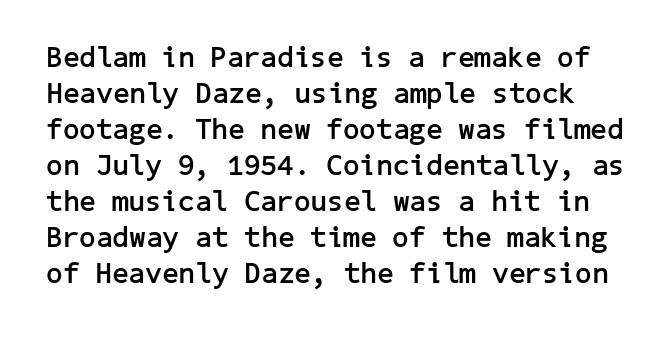
Its strokes are broad and dark, the hallmark of bold type. Characters follow at the spacing the type designer built in. A roman cut, with each character standing at attention. A sans-serif font was chosen for this passage.
